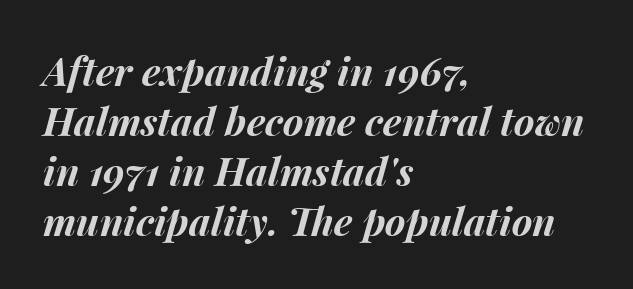
{"italic": "yes", "lean": "right", "slant_degrees": 15, "bold": "yes", "weight": "bold", "width": "normal", "stroke_contrast": "medium", "x_height": "medium", "monospaced": "no", "underline": "no", "align": "left", "line_spacing": "normal", "line_spacing_ratio": 1.28, "letter_spacing": "normal", "letter_spacing_em": 0.0, "glyph_px": 39}
